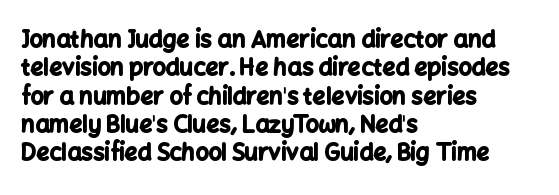
The image shows 23 px bold type, upright; set left-aligned, line spacing 1.23x, normal letter spacing, not underlined.
